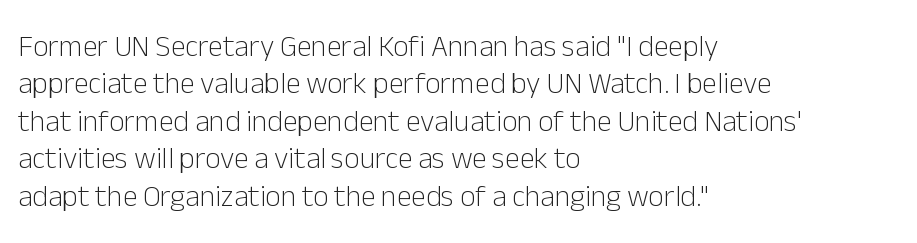
No extra tracking has been applied to these lines. The rendering uses a moderate line-height, typical for paragraphs. The space directly below the letters is spotless. Looks like regular typesetting: each glyph gets only the width it needs.
